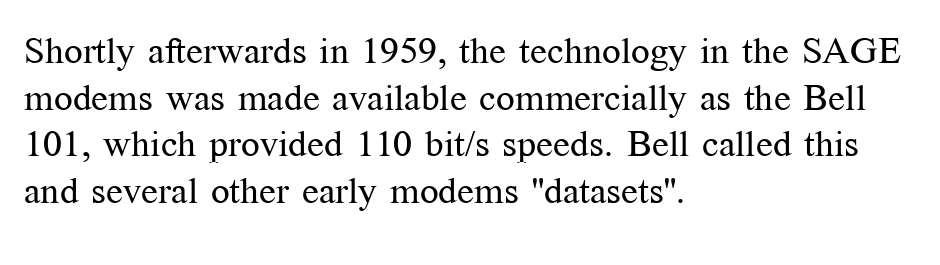
{"serif": "yes", "italic": "no", "bold": "no", "weight": "regular", "width": "normal", "stroke_contrast": "medium", "x_height": "medium", "monospaced": "no", "underline": "no", "align": "left", "line_spacing": "normal", "line_spacing_ratio": 1.26, "letter_spacing": "normal", "letter_spacing_em": 0.0, "glyph_px": 37}
